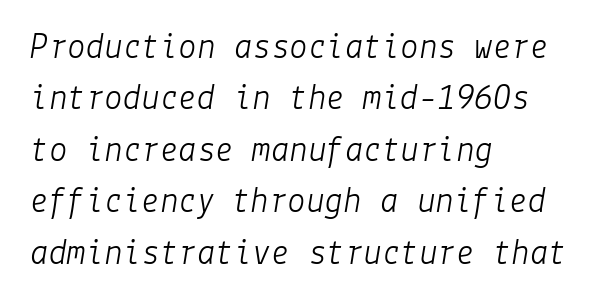
{"italic": "yes", "lean": "right", "slant_degrees": 9, "bold": "no", "weight": "light", "width": "normal", "stroke_contrast": "low", "x_height": "medium", "underline": "no", "align": "left", "line_spacing": "normal", "line_spacing_ratio": 1.39, "letter_spacing": "normal", "letter_spacing_em": 0.0, "glyph_px": 37}
